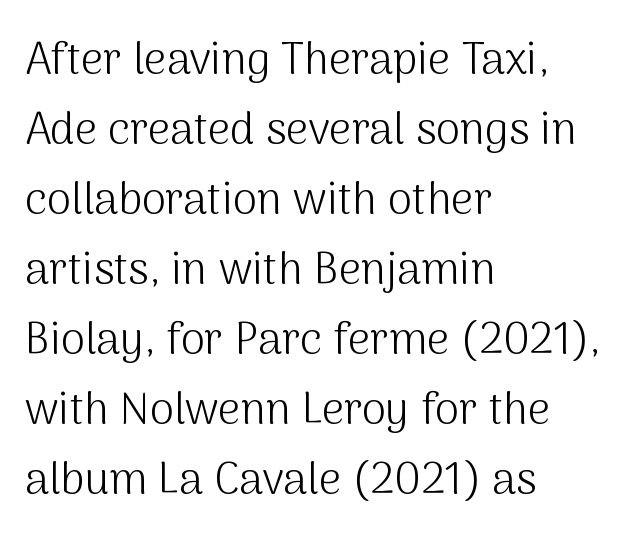
Q: Is the text bold? A: No.
Q: Is the text italic (slanted)? A: No, it is upright.
Q: Is the typeface a serif or a sans-serif typeface? A: Sans-serif.
Q: Is the text underlined? A: No.
Q: How is the paragraph aligned? A: Left-aligned.
Q: Is the spacing between letters normal or unusually wide? A: Normal.
Q: Is the spacing between lines tight, normal or loose? A: Normal.
Q: Width (condensed, normal, or wide)? A: Normal.
Q: Stroke contrast? A: Medium.
Q: x-height? A: Medium.
Q: Monospaced? A: No.
